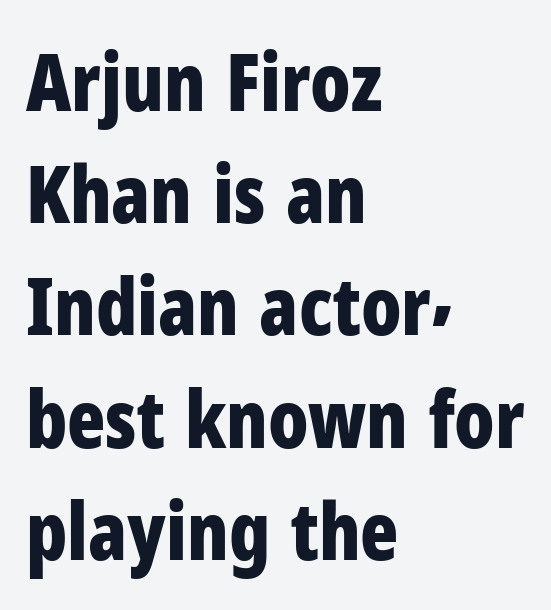
The image shows 79 px bold, condensed sans-serif type, upright; set left-aligned, normal line spacing (1.42x), normal letter spacing, not underlined; low stroke contrast and a medium x-height.
